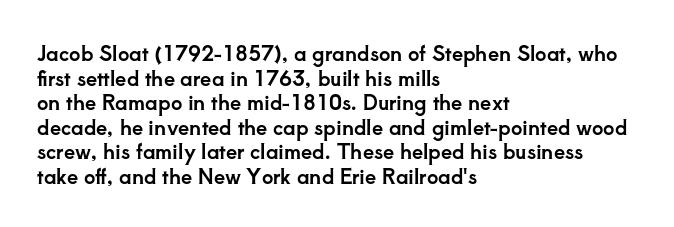
Here the glyphs are tracked normally, forming tight word shapes. The baseline area is clear. Ascenders rise straight up at ninety degrees. These lines stack with their left ends in a neat column.
